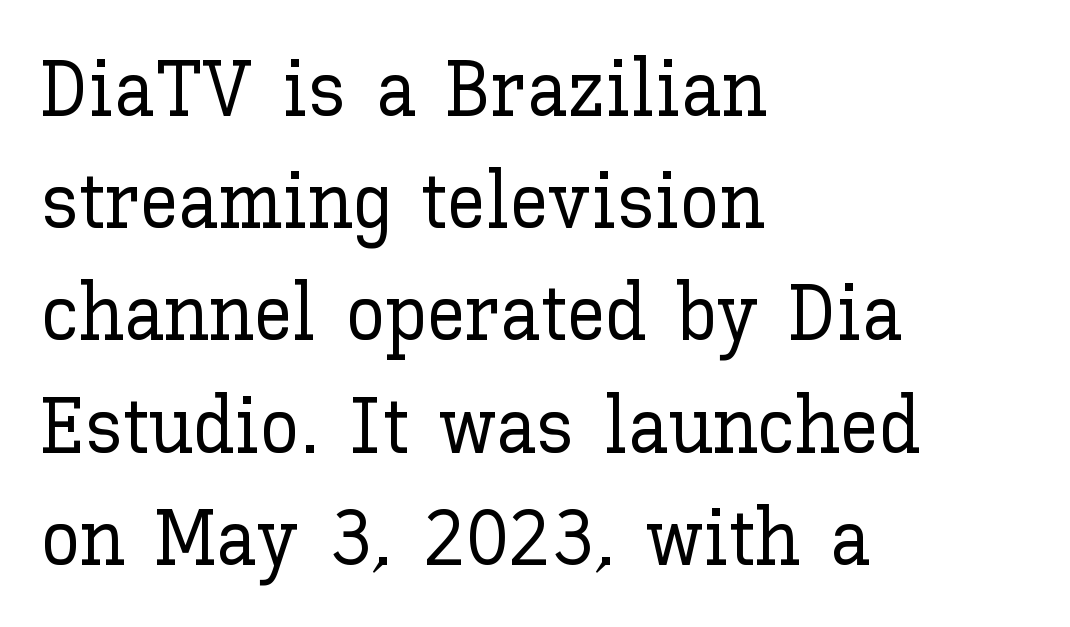
Q: Is the text italic (slanted)? A: No, it is upright.
Q: Is the text underlined? A: No.
Q: How is the paragraph aligned? A: Left-aligned.
Q: Is the spacing between letters normal or unusually wide? A: Normal.
Q: Is the spacing between lines tight, normal or loose? A: Normal.
Q: Width (condensed, normal, or wide)? A: Normal.
Q: Stroke contrast? A: Low.
Q: x-height? A: Medium.
Q: Monospaced? A: No.
